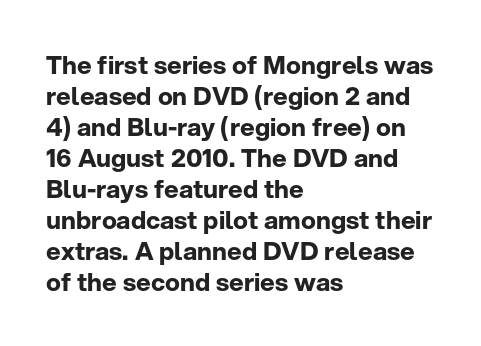
{"italic": "no", "bold": "yes", "underline": "no", "align": "left", "line_spacing_ratio": 1.24, "letter_spacing": "normal", "letter_spacing_em": 0.0, "glyph_px": 25}
